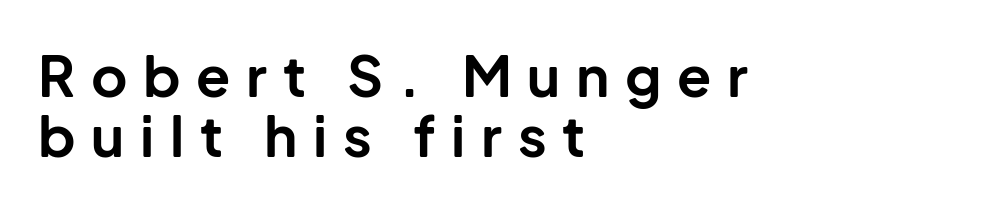
{"serif": "no", "italic": "no", "bold": "yes", "weight": "bold", "width": "normal", "stroke_contrast": "low", "x_height": "medium", "monospaced": "no", "underline": "no", "align": "left", "line_spacing": "tight", "line_spacing_ratio": 1.07, "letter_spacing": "wide", "letter_spacing_em": 0.28, "glyph_px": 56}
